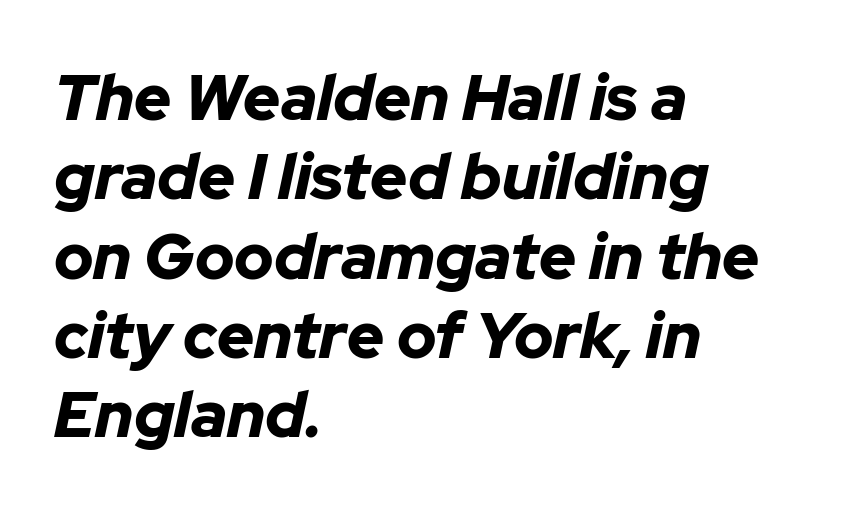
Q: Is the text bold? A: Yes.
Q: Is the text italic (slanted)? A: Yes, it leans right by about 12 degrees.
Q: Is the text underlined? A: No.
Q: How is the paragraph aligned? A: Left-aligned.
Q: Is the spacing between letters normal or unusually wide? A: Normal.
Q: Width (condensed, normal, or wide)? A: Normal.
Q: Stroke contrast? A: Low.
Q: x-height? A: Medium.
Q: Monospaced? A: No.
